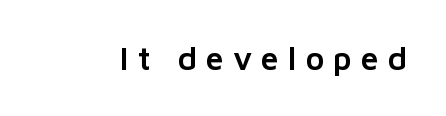
The image shows 32 px sans-serif type, upright; set unusually wide letter spacing (+0.28 em), not underlined; low stroke contrast and a medium x-height.
